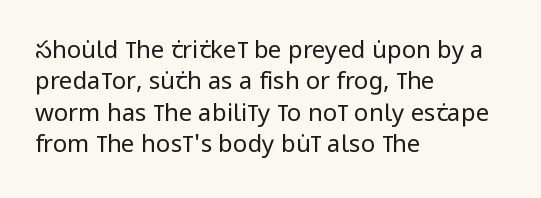
Q: Is the text bold? A: No.
Q: Is the text italic (slanted)? A: No, it is upright.
Q: Is the text underlined? A: No.
Q: How is the paragraph aligned? A: Left-aligned.
Q: Is the spacing between letters normal or unusually wide? A: Normal.
Q: Is the spacing between lines tight, normal or loose? A: Normal.
